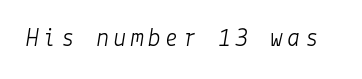
{"italic": "yes", "lean": "right", "slant_degrees": 9, "bold": "no", "underline": "no", "glyph_px": 26}
